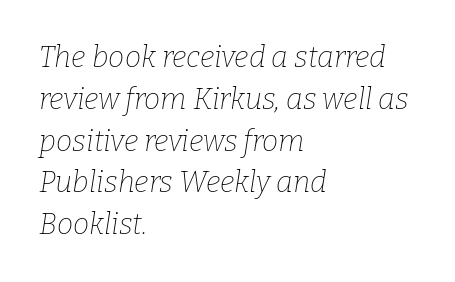
{"serif": "yes", "italic": "yes", "lean": "right", "slant_degrees": 9, "bold": "no", "weight": "thin", "width": "normal", "stroke_contrast": "low", "x_height": "medium", "monospaced": "no", "underline": "no", "align": "left", "line_spacing": "normal", "line_spacing_ratio": 1.44, "letter_spacing": "normal", "letter_spacing_em": 0.0, "glyph_px": 29}
